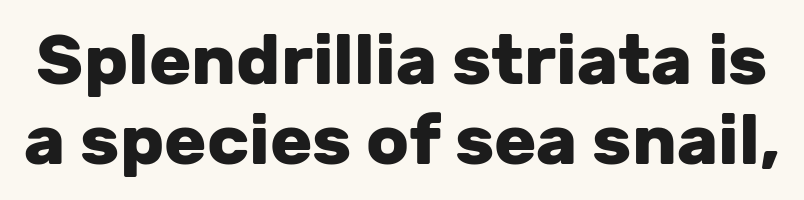
Q: Is the text bold? A: Yes.
Q: Is the text italic (slanted)? A: No, it is upright.
Q: Is the typeface a serif or a sans-serif typeface? A: Sans-serif.
Q: Is the text underlined? A: No.
Q: Is the spacing between letters normal or unusually wide? A: Normal.
Q: Is the spacing between lines tight, normal or loose? A: Tight.
Q: Width (condensed, normal, or wide)? A: Normal.
Q: Stroke contrast? A: Low.
Q: x-height? A: Medium.
Q: Monospaced? A: No.
